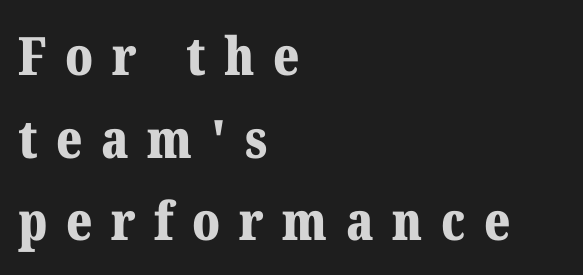
Q: Is the text bold? A: Yes.
Q: Is the text italic (slanted)? A: No, it is upright.
Q: Is the typeface a serif or a sans-serif typeface? A: Serif.
Q: Is the text underlined? A: No.
Q: How is the paragraph aligned? A: Left-aligned.
Q: Is the spacing between letters normal or unusually wide? A: Unusually wide.
Q: Is the spacing between lines tight, normal or loose? A: Normal.
Q: Width (condensed, normal, or wide)? A: Normal.
Q: Stroke contrast? A: Medium.
Q: x-height? A: Medium.
Q: Monospaced? A: No.
